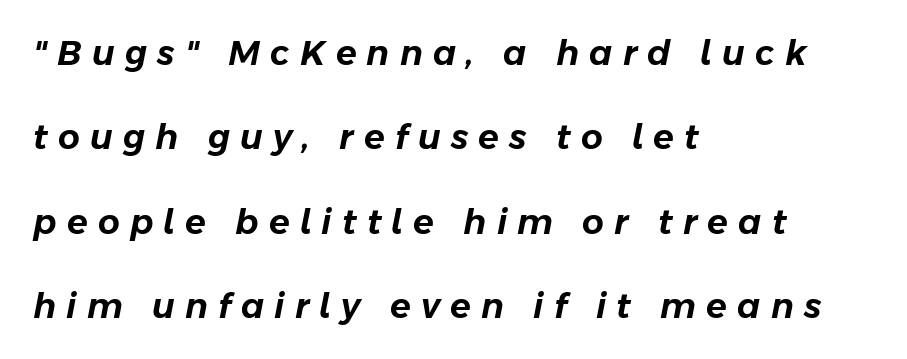
The image shows 34 px text type, italic (leaning right); set left-aligned, loose line spacing (2.48x), unusually wide letter spacing (+0.3 em), not underlined; low stroke contrast and a medium x-height.
